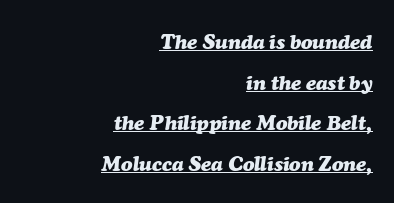
Q: Is the text bold? A: Yes.
Q: Is the text italic (slanted)? A: Yes, it leans right by about 7 degrees.
Q: Is the text underlined? A: Yes.
Q: How is the paragraph aligned? A: Right-aligned.
Q: Is the spacing between letters normal or unusually wide? A: Normal.
Q: Is the spacing between lines tight, normal or loose? A: Loose.
